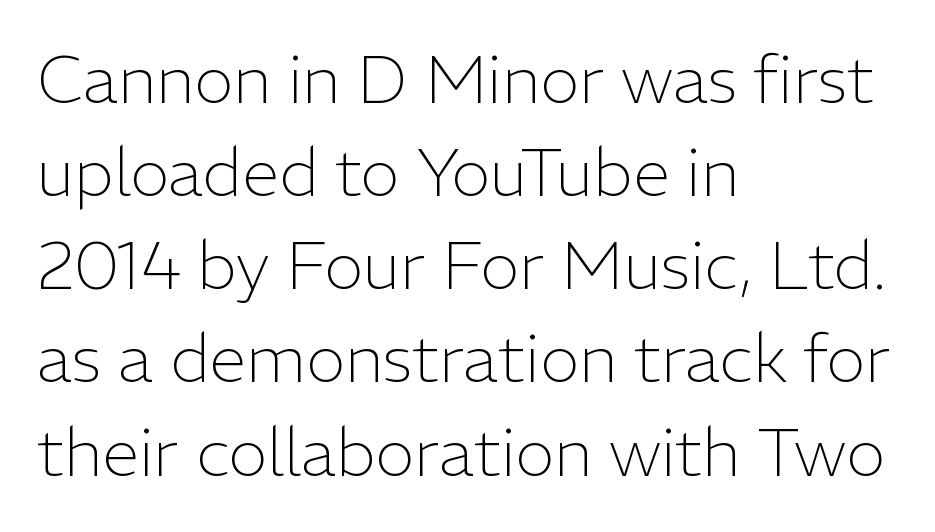
{"serif": "no", "italic": "no", "bold": "no", "weight": "light", "width": "normal", "stroke_contrast": "low", "x_height": "medium", "monospaced": "no", "underline": "no", "align": "left", "line_spacing": "normal", "line_spacing_ratio": 1.39, "letter_spacing": "normal", "letter_spacing_em": 0.0, "glyph_px": 67}
